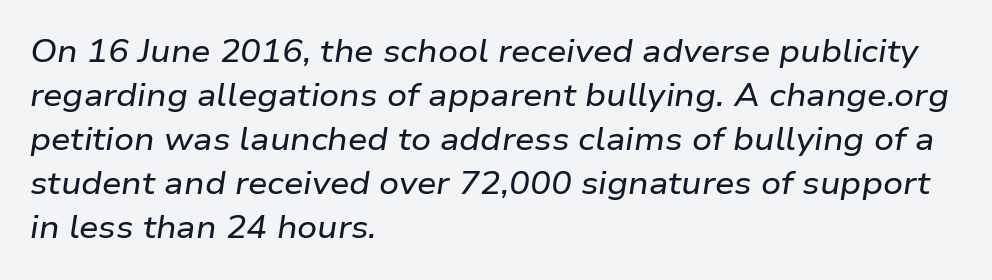
Between one letter and the next there's only the usual sliver of space. Every row of glyphs begins at an identical x-position on the left. Plain, unruled lines of type. The passage shown is typed in a proportional face where columns would drift.
